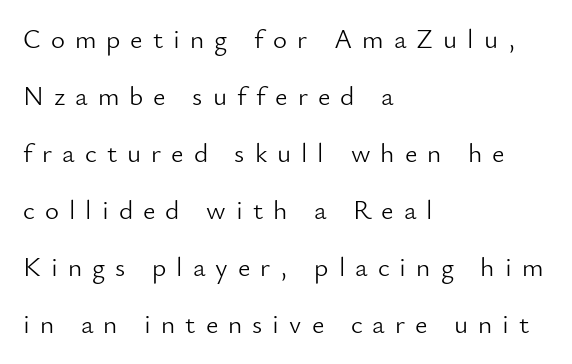
The image shows 27 px text type, upright; set left-aligned, loose line spacing (2.11x), unusually wide letter spacing (+0.37 em), not underlined.
